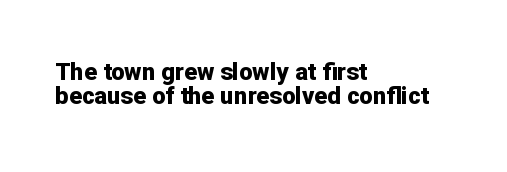
Is the letter spacing exaggerated? No — it looks like the ordinary default. Does the lettering tilt? It doesn't — this is upright. Students, observe: this is what under-led, compact text looks like. The baseline area is clear.
